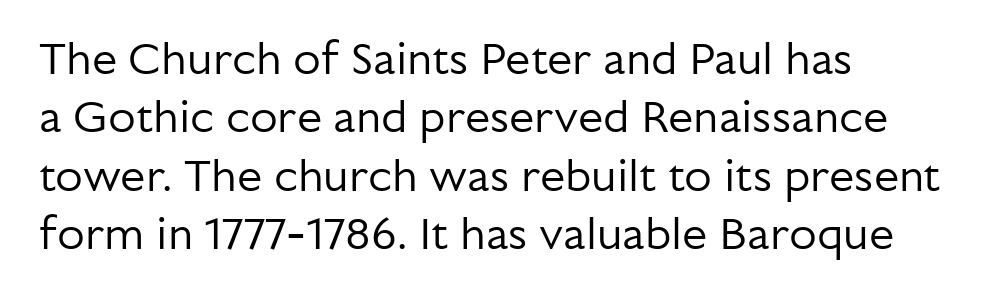
{"serif": "no", "italic": "no", "bold": "no", "weight": "regular", "width": "normal", "stroke_contrast": "low", "x_height": "medium", "monospaced": "no", "underline": "no", "align": "left", "line_spacing": "normal", "line_spacing_ratio": 1.3, "letter_spacing": "normal", "letter_spacing_em": 0.0, "glyph_px": 45}
